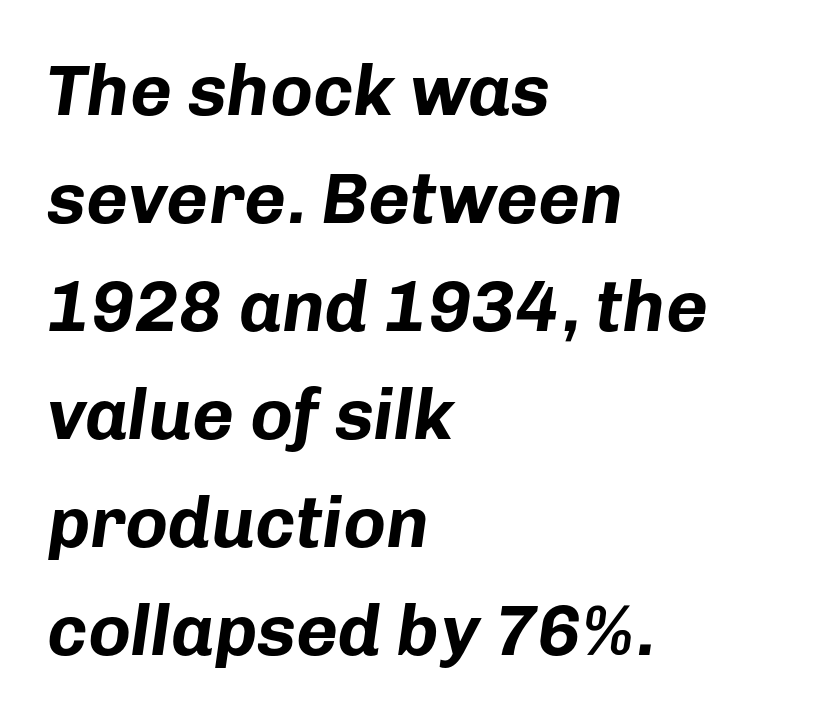
The image shows 72 px bold type, italic (leaning right); set left-aligned, normal line spacing (1.5x), normal letter spacing, not underlined; low stroke contrast and a medium x-height.
